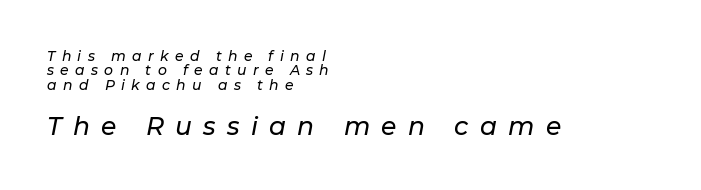
Q: Is the text italic (slanted)? A: Yes, it leans right by about 11 degrees.
Q: Is the text underlined? A: No.
Q: How is the paragraph aligned? A: Left-aligned.
Q: Is the spacing between letters normal or unusually wide? A: Unusually wide.
Q: Is the spacing between lines tight, normal or loose? A: Tight.
Q: Which block of text is set in a larger size, the first (top) or the second (bottom)? A: The second (bottom) one.
